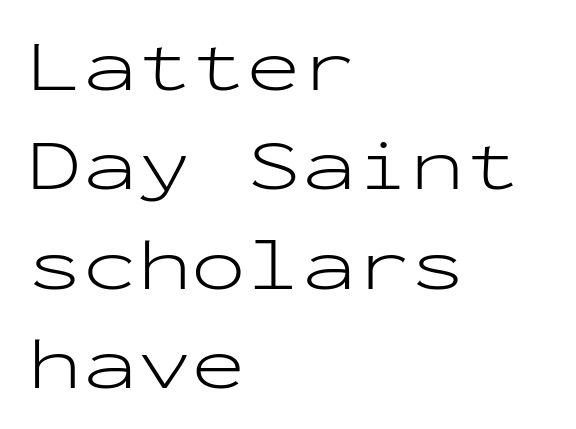
{"serif": "no", "italic": "no", "bold": "no", "weight": "light", "width": "wide", "stroke_contrast": "low", "x_height": "medium", "monospaced": "yes", "underline": "no", "align": "left", "line_spacing": "normal", "line_spacing_ratio": 1.36, "letter_spacing": "normal", "letter_spacing_em": 0.0, "glyph_px": 73}
